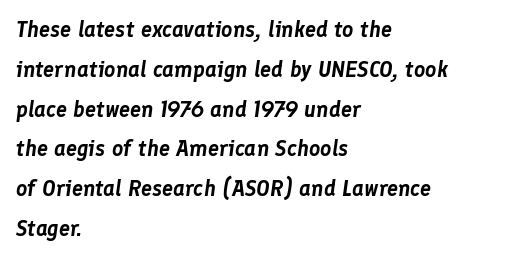
The image shows 22 px text type, italic (leaning right); set left-aligned, line spacing 1.81x, normal letter spacing, not underlined.
